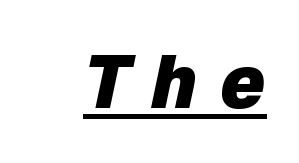
The image shows 74 px heavy type, italic (leaning right); set unusually wide letter spacing (+0.3 em), underlined; low stroke contrast and a medium x-height.
